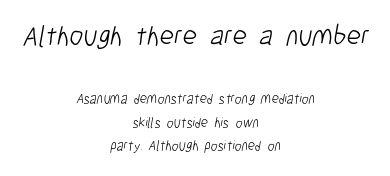
The image shows 28 px light, condensed sans-serif type; set centered, normal line spacing (1.68x), normal letter spacing, not underlined; the first (top) block is 2.0x larger; low stroke contrast and a medium x-height.
